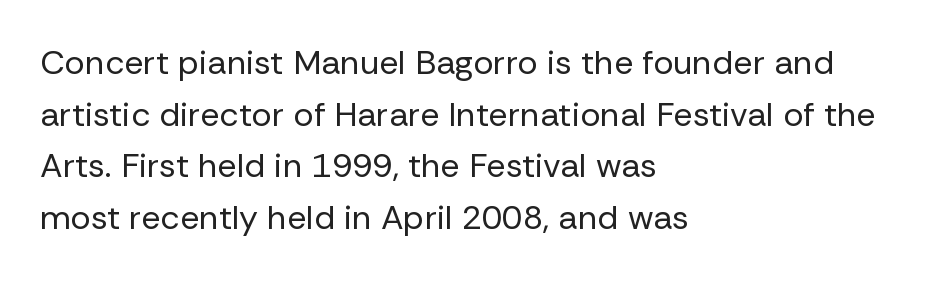
Q: Is the text bold? A: No.
Q: Is the text italic (slanted)? A: No, it is upright.
Q: Is the typeface a serif or a sans-serif typeface? A: Sans-serif.
Q: Is the text underlined? A: No.
Q: How is the paragraph aligned? A: Left-aligned.
Q: Is the spacing between letters normal or unusually wide? A: Normal.
Q: Is the spacing between lines tight, normal or loose? A: Normal.
Q: Width (condensed, normal, or wide)? A: Normal.
Q: Stroke contrast? A: Low.
Q: x-height? A: Medium.
Q: Monospaced? A: No.
